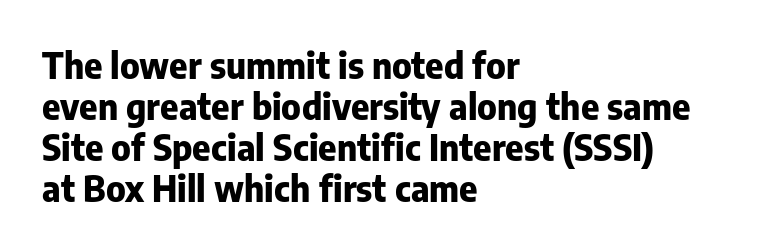
The gaps between neighbouring characters are ordinary and unremarkable. Heavy-handed strokes throughout: this text is bold. Every row of glyphs begins at an identical x-position on the left. Tall strokes in this sample are plumb rather than angled. Serifs: no, the terminals of the letterforms are clean. Looks like regular typesetting: each glyph gets only the width it needs.
